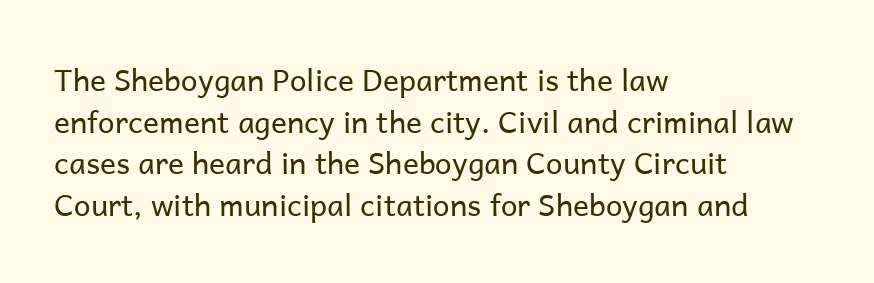
The image shows 30 px regular-weight sans-serif type, upright; set left-aligned, normal line spacing (1.39x), normal letter spacing, not underlined; low stroke contrast and a medium x-height.
